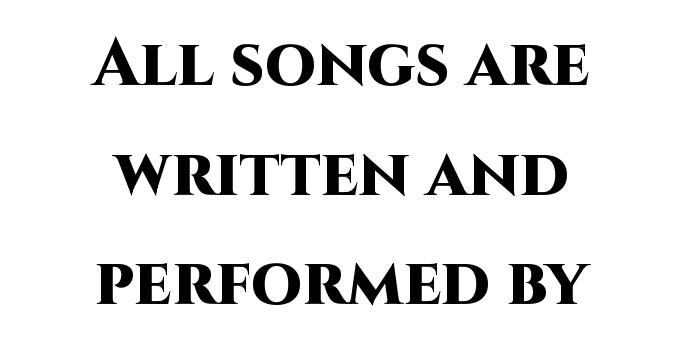
Every letter is thick-stroked: bold, no question. Does the leading feel generous? No, just average. The zone under the glyphs is completely vacant. Layout note: lines centered. The font family rendered here belongs to the sans-serif group. Nobody touched the tracking dial on this one.
